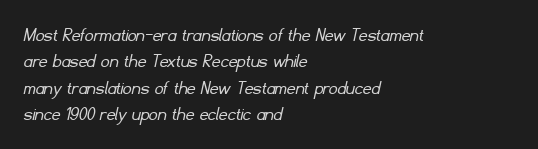
{"bold": "no", "underline": "no", "align": "left", "line_spacing": "normal", "line_spacing_ratio": 1.26, "letter_spacing": "normal", "letter_spacing_em": 0.0, "glyph_px": 21}
